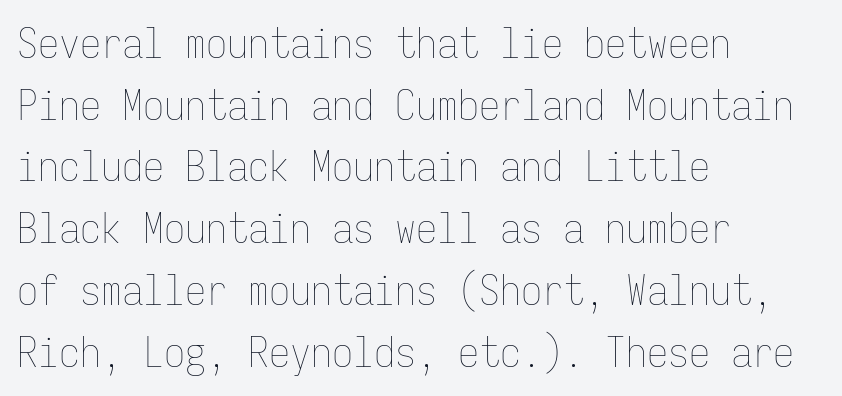
The gap between lines stays unmarked. The lettering stays uniformly vertical, giving the passage a roman look. The vertical gap from one line to the next is medium. These lines keep a tight, regular rhythm from letter to letter.
